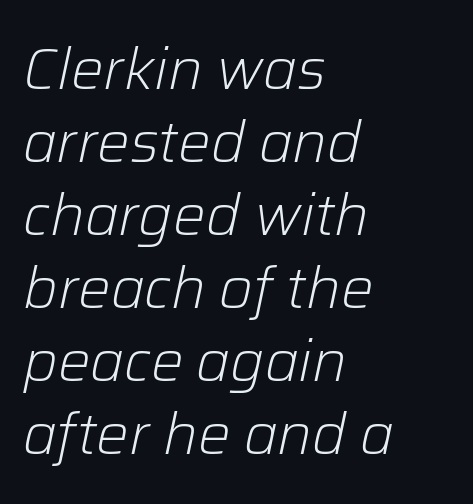
{"italic": "yes", "lean": "right", "slant_degrees": 12, "bold": "no", "weight": "light", "width": "normal", "stroke_contrast": "low", "x_height": "medium", "monospaced": "no", "underline": "no", "align": "left", "line_spacing": "normal", "line_spacing_ratio": 1.26, "letter_spacing": "normal", "letter_spacing_em": 0.0, "glyph_px": 58}
